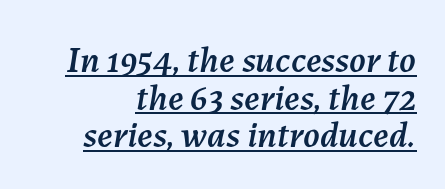
The tracking reads as untouched default to a designer's eye. This sample uses an oblique cut, with every glyph tilted off the vertical. Varying glyph widths throughout — classic text-font behaviour. What's the leading like? Squeezed, with rows nearly overlapping. Underline: present.
